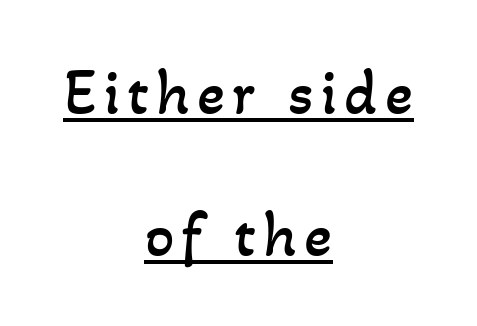
Q: Is the text bold? A: No.
Q: Is the text underlined? A: Yes.
Q: How is the paragraph aligned? A: Centered.
Q: Is the spacing between lines tight, normal or loose? A: Loose.
Q: Width (condensed, normal, or wide)? A: Normal.
Q: Stroke contrast? A: Low.
Q: x-height? A: Small.
Q: Monospaced? A: No.
